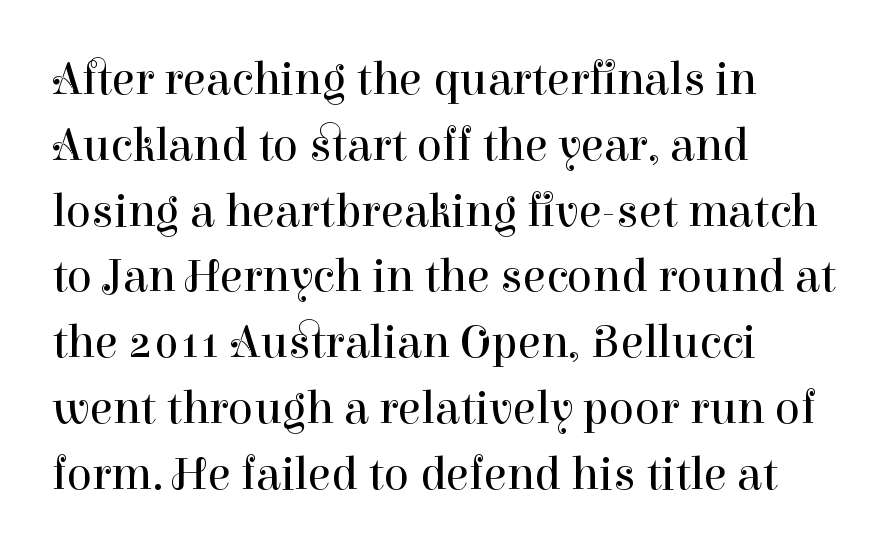
When letters stand straight like this, we call the style roman or upright. The cut favours lightness, reaching ordinary text weight at its darkest. Rows of type keep a routine distance in the vertical direction. Does the copy run flush right? No — it runs flush left.
